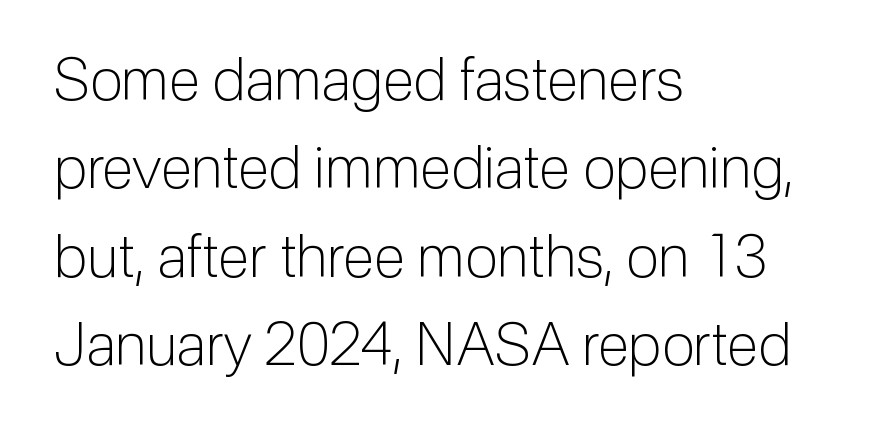
{"serif": "no", "italic": "no", "bold": "no", "weight": "light", "width": "normal", "stroke_contrast": "low", "x_height": "medium", "monospaced": "no", "underline": "no", "align": "left", "line_spacing": "normal", "line_spacing_ratio": 1.5, "letter_spacing": "normal", "letter_spacing_em": 0.0, "glyph_px": 59}
